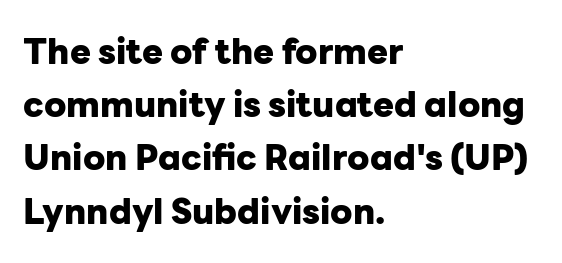
Just letters on the line, the space beneath them empty. The vertical gap from one line to the next is medium. These lines were composed using upright roman letters. Left-aligned paragraph, ragged on the right. Students, this is bold: see how much ink each stroke carries.
